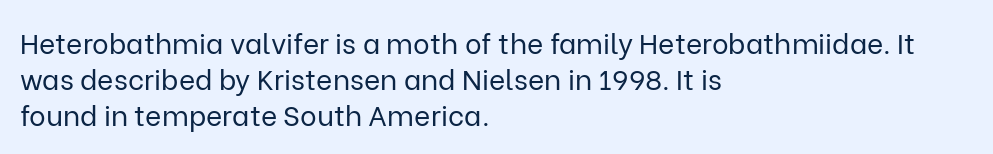
{"serif": "no", "italic": "no", "bold": "no", "weight": "regular", "width": "normal", "stroke_contrast": "low", "x_height": "medium", "monospaced": "no", "underline": "no", "align": "left", "line_spacing": "normal", "line_spacing_ratio": 1.28, "letter_spacing": "normal", "letter_spacing_em": 0.0, "glyph_px": 28}
